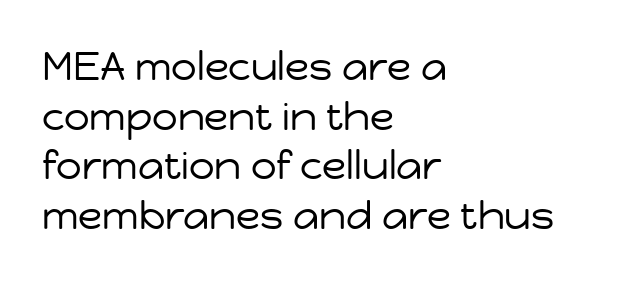
{"serif": "no", "italic": "no", "bold": "no", "weight": "regular", "width": "normal", "stroke_contrast": "low", "x_height": "medium", "monospaced": "no", "underline": "no", "align": "left", "line_spacing_ratio": 1.24, "letter_spacing": "normal", "letter_spacing_em": 0.0, "glyph_px": 40}
